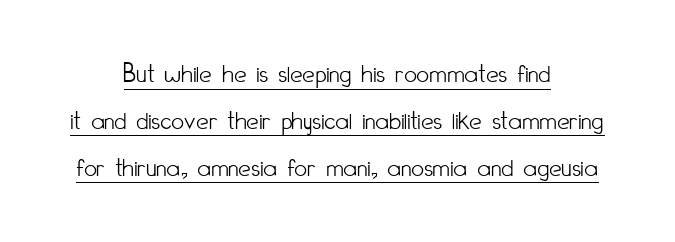
Q: Is the text bold? A: No.
Q: Is the text italic (slanted)? A: No, it is upright.
Q: Is the typeface a serif or a sans-serif typeface? A: Sans-serif.
Q: Is the text underlined? A: Yes.
Q: How is the paragraph aligned? A: Centered.
Q: Is the spacing between letters normal or unusually wide? A: Normal.
Q: Is the spacing between lines tight, normal or loose? A: Normal.
Q: Width (condensed, normal, or wide)? A: Condensed.
Q: Stroke contrast? A: Low.
Q: x-height? A: Small.
Q: Monospaced? A: No.
